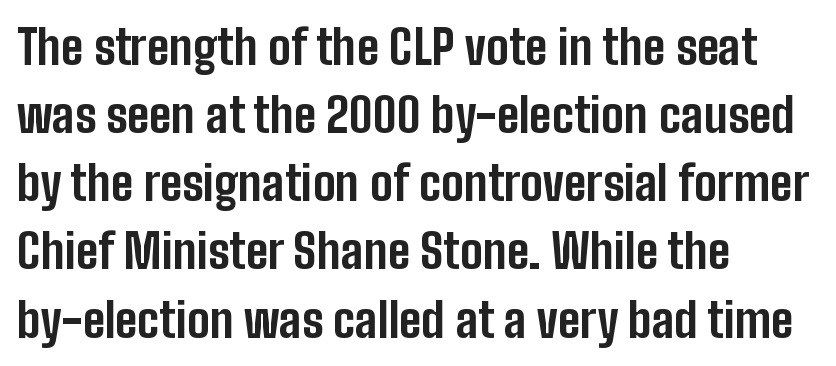
{"serif": "no", "italic": "no", "bold": "yes", "weight": "bold", "width": "condensed", "stroke_contrast": "low", "x_height": "medium", "monospaced": "no", "underline": "no", "align": "left", "line_spacing": "normal", "line_spacing_ratio": 1.42, "letter_spacing": "normal", "letter_spacing_em": 0.0, "glyph_px": 48}
